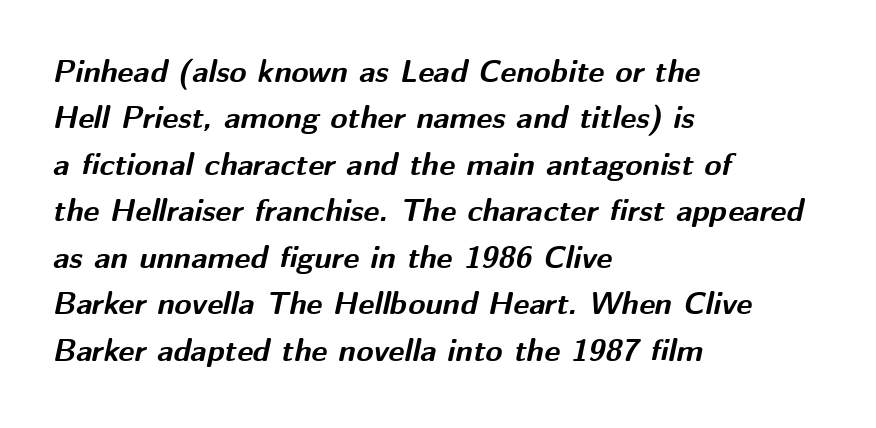
{"italic": "yes", "lean": "right", "slant_degrees": 12, "bold": "yes", "weight": "bold", "width": "normal", "stroke_contrast": "medium", "x_height": "medium", "monospaced": "no", "underline": "no", "align": "left", "line_spacing": "normal", "line_spacing_ratio": 1.5, "letter_spacing": "normal", "letter_spacing_em": 0.0, "glyph_px": 31}
